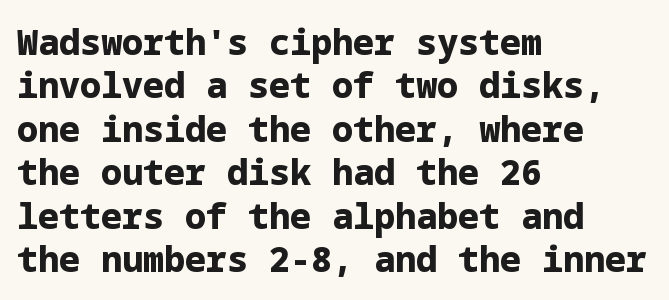
Caption: bold face, heavy strokes. Typeset ragged right — the left edge is the straight one. The font's upright variant was chosen for this text. Compared with typical body copy, the letter spacing here is the same. Each letter's strokes conclude bluntly, with no projecting serifs. The strip under each line holds only bare page.
